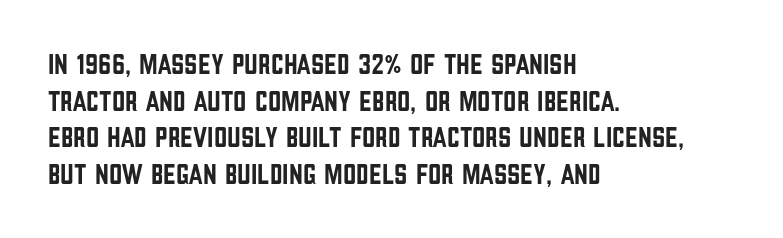
Q: Is the text italic (slanted)? A: No, it is upright.
Q: Is the typeface a serif or a sans-serif typeface? A: Sans-serif.
Q: Is the text underlined? A: No.
Q: How is the paragraph aligned? A: Left-aligned.
Q: Is the spacing between letters normal or unusually wide? A: Normal.
Q: Is the spacing between lines tight, normal or loose? A: Normal.
Q: Width (condensed, normal, or wide)? A: Condensed.
Q: Stroke contrast? A: Low.
Q: x-height? A: Large.
Q: Monospaced? A: No.
